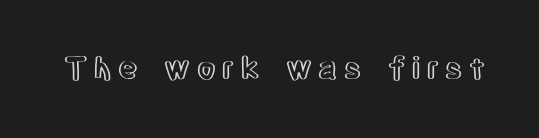
Ascenders rise straight up at ninety degrees. This sample has the flowing, uneven cadence of proportional lettering. Glyph-to-glyph distance is far greater than everyday printed text. The foot of each line stays bare and open.
